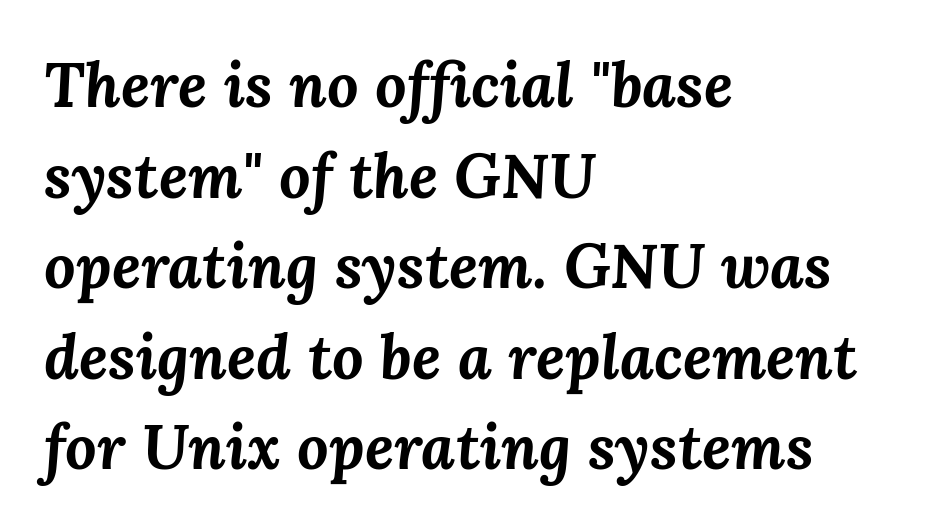
Notice how the passage keeps a crisp vertical edge on the left only. The strip under each line holds only bare page. This is heavy type, rendered in bold. Does the leading feel generous? No, just average.
